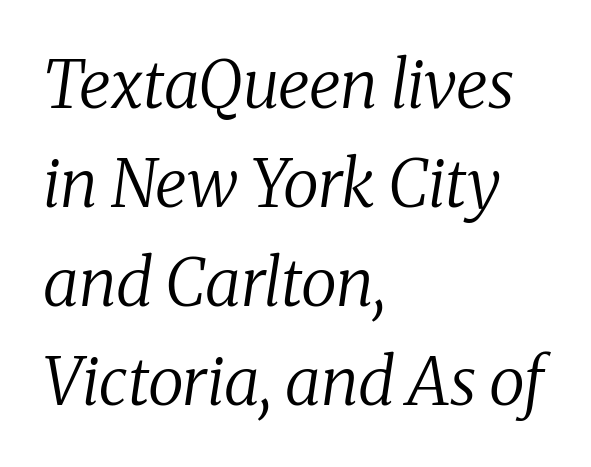
The rendering keeps characters at their native spacing. A bare baseline throughout the passage. A typesetter would call this leading conventional body-copy spacing. Yep, that's italic — everything's leaning. This is serif lettering, the kind often seen in printed books. Do the characters align in a grid? No, the font is proportional.
